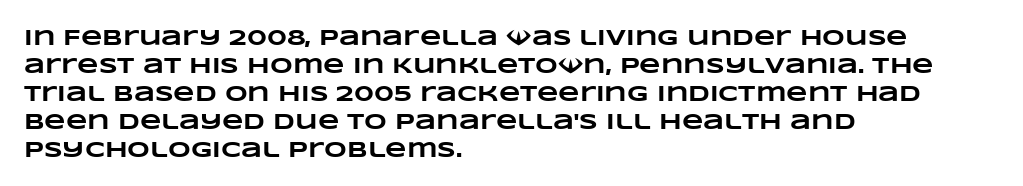
The image shows 22 px bold type; set left-aligned, normal line spacing (1.27x), normal letter spacing, not underlined.
